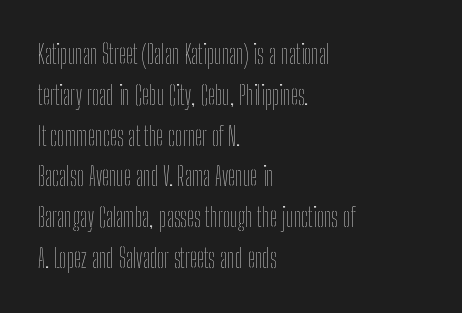
The gap between lines stays unmarked. No extra tracking has been applied to these lines. Does the leading feel generous? No, just average. Short and long lines alike share a common starting point at left.
